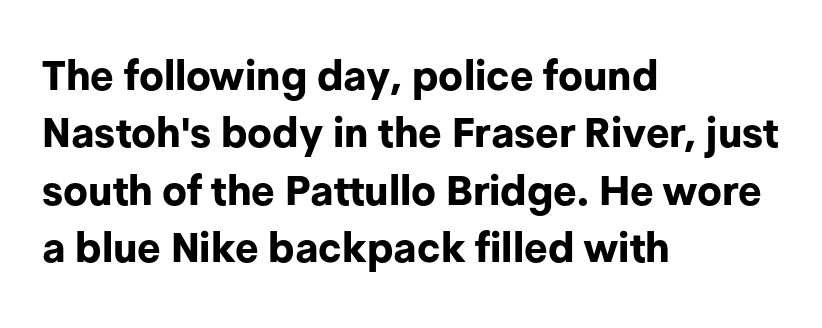
Q: Is the text bold? A: Yes.
Q: Is the text italic (slanted)? A: No, it is upright.
Q: Is the typeface a serif or a sans-serif typeface? A: Sans-serif.
Q: Is the text underlined? A: No.
Q: How is the paragraph aligned? A: Left-aligned.
Q: Is the spacing between letters normal or unusually wide? A: Normal.
Q: Is the spacing between lines tight, normal or loose? A: Normal.
Q: Width (condensed, normal, or wide)? A: Normal.
Q: Stroke contrast? A: Low.
Q: x-height? A: Medium.
Q: Monospaced? A: No.
